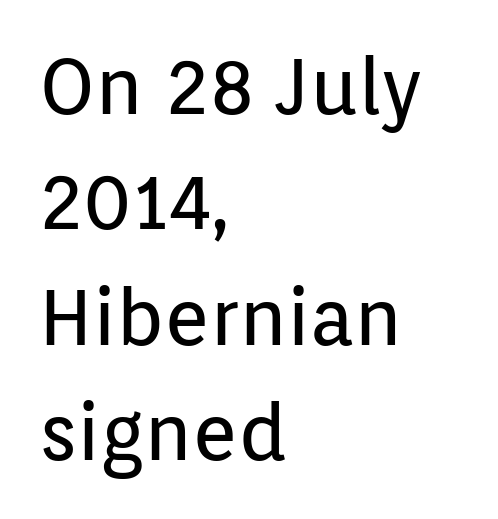
Character widths vary here, with narrow letters taking less room than wide ones. Letter spacing: default. Each new line begins a customary step beneath the previous one. Glance below the letters and you will spot only blank space. Leftover space on each line is placed entirely after the last word. Check where the strokes stop: nothing finishes them off — pure sans.
